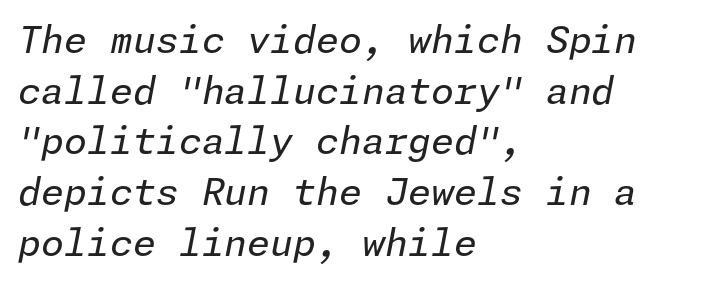
{"italic": "yes", "lean": "right", "slant_degrees": 11, "bold": "no", "weight": "regular", "width": "normal", "stroke_contrast": "low", "x_height": "medium", "underline": "no", "align": "left", "line_spacing": "normal", "line_spacing_ratio": 1.37, "letter_spacing": "normal", "letter_spacing_em": 0.0, "glyph_px": 37}
